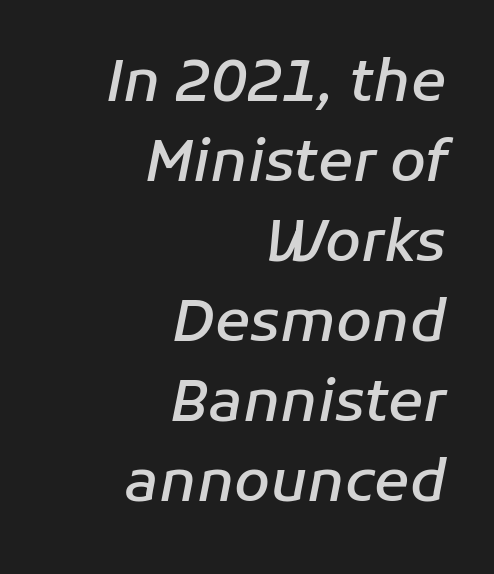
Students, observe: this is what conventionally led text looks like. The lines in this sample share a right terminus and differ only in where they begin. Look at the stroke-to-counter ratio: somewhat heavy, a semibold. The face used here is proportionally spaced, like ordinary book or web type. Letters rest on an invisible, unmarked baseline.
